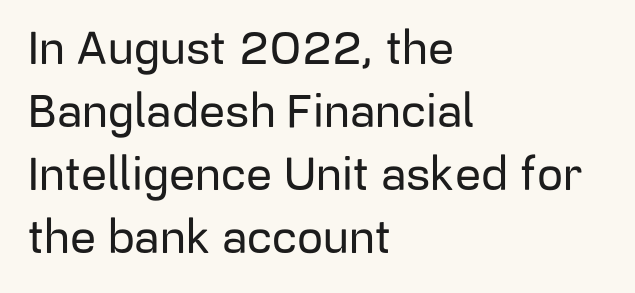
Q: Is the text italic (slanted)? A: No, it is upright.
Q: Is the typeface a serif or a sans-serif typeface? A: Sans-serif.
Q: Is the text underlined? A: No.
Q: How is the paragraph aligned? A: Left-aligned.
Q: Is the spacing between letters normal or unusually wide? A: Normal.
Q: Is the spacing between lines tight, normal or loose? A: Normal.
Q: Width (condensed, normal, or wide)? A: Normal.
Q: Stroke contrast? A: Low.
Q: x-height? A: Medium.
Q: Monospaced? A: No.
